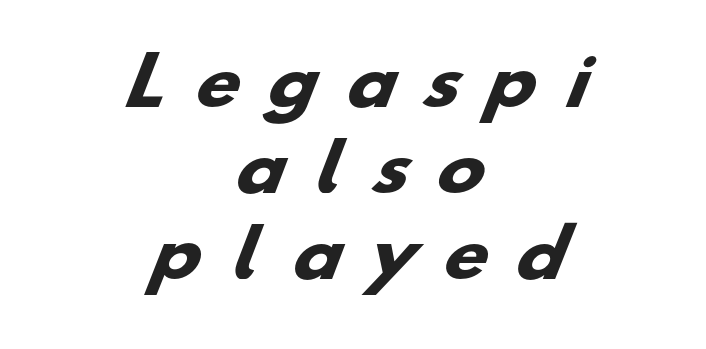
Q: Is the text bold? A: Yes.
Q: Is the typeface a serif or a sans-serif typeface? A: Sans-serif.
Q: Is the text underlined? A: No.
Q: How is the paragraph aligned? A: Centered.
Q: Is the spacing between letters normal or unusually wide? A: Unusually wide.
Q: Is the spacing between lines tight, normal or loose? A: Normal.
Q: Width (condensed, normal, or wide)? A: Wide.
Q: Stroke contrast? A: Low.
Q: x-height? A: Small.
Q: Monospaced? A: No.
